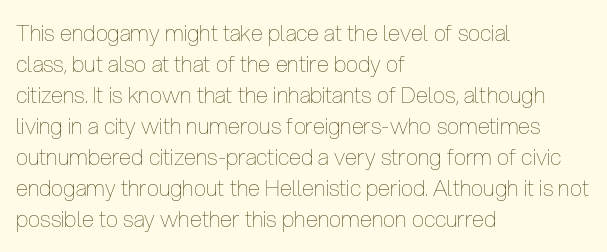
Q: Is the text bold? A: No.
Q: Is the text italic (slanted)? A: No, it is upright.
Q: Is the text underlined? A: No.
Q: How is the paragraph aligned? A: Left-aligned.
Q: Is the spacing between letters normal or unusually wide? A: Normal.
Q: Is the spacing between lines tight, normal or loose? A: Normal.
